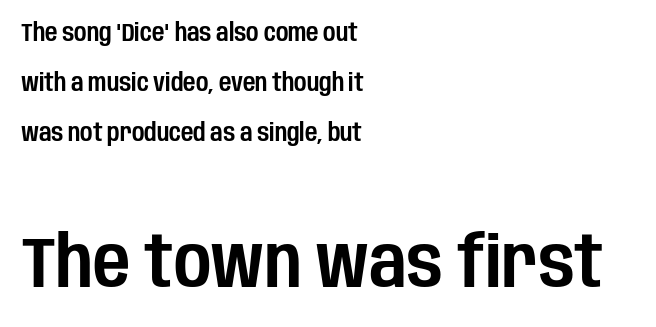
The image shows 72 px condensed sans-serif type, upright; set left-aligned, loose line spacing (2.09x), normal letter spacing, not underlined; the second (bottom) block is 3.0x larger; low stroke contrast and a large x-height.
